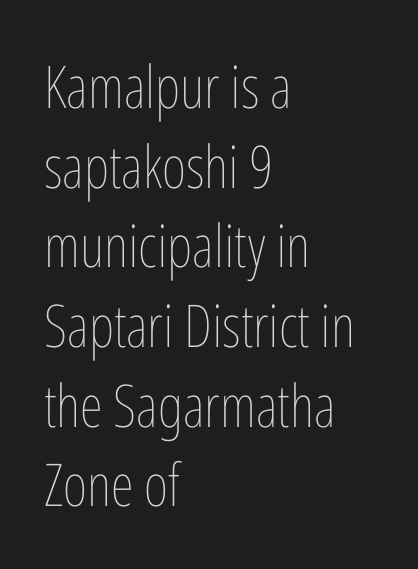
Q: Is the text bold? A: No.
Q: Is the text italic (slanted)? A: No, it is upright.
Q: Is the text underlined? A: No.
Q: How is the paragraph aligned? A: Left-aligned.
Q: Is the spacing between letters normal or unusually wide? A: Normal.
Q: Is the spacing between lines tight, normal or loose? A: Normal.
Q: Width (condensed, normal, or wide)? A: Condensed.
Q: Stroke contrast? A: Low.
Q: x-height? A: Medium.
Q: Monospaced? A: No.
